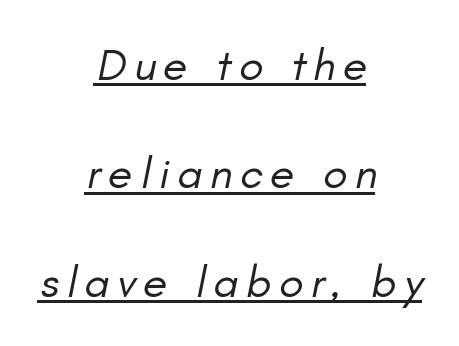
Q: Is the text bold? A: No.
Q: Is the text italic (slanted)? A: Yes, it leans right by about 11 degrees.
Q: Is the text underlined? A: Yes.
Q: How is the paragraph aligned? A: Centered.
Q: Is the spacing between lines tight, normal or loose? A: Loose.
Q: Width (condensed, normal, or wide)? A: Normal.
Q: Stroke contrast? A: Low.
Q: x-height? A: Small.
Q: Monospaced? A: No.
